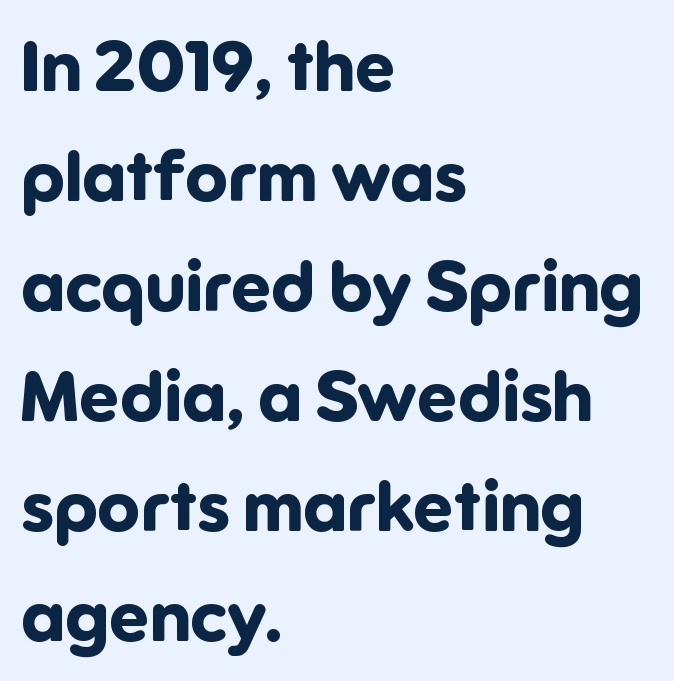
{"serif": "no", "italic": "no", "bold": "yes", "weight": "bold", "width": "normal", "stroke_contrast": "low", "x_height": "medium", "monospaced": "no", "underline": "no", "align": "left", "line_spacing": "normal", "line_spacing_ratio": 1.55, "letter_spacing": "normal", "letter_spacing_em": 0.0, "glyph_px": 71}
